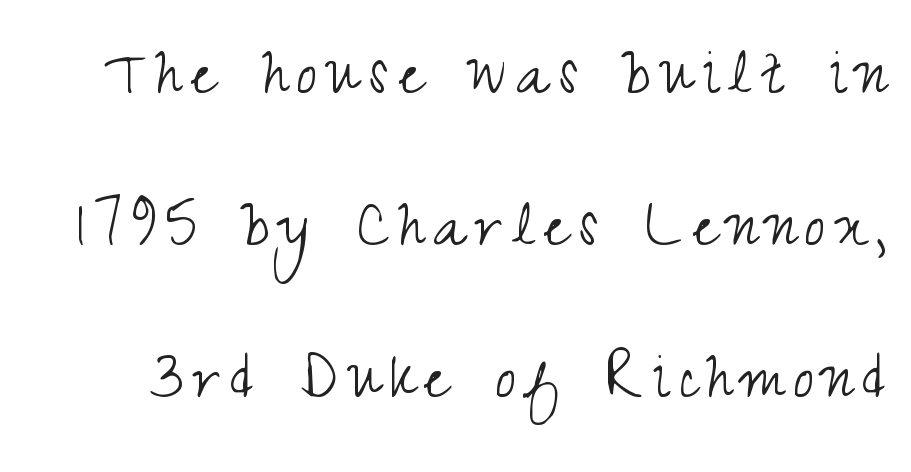
{"serif": "no", "italic": "no", "bold": "no", "weight": "light", "width": "condensed", "stroke_contrast": "medium", "x_height": "small", "monospaced": "no", "underline": "no", "line_spacing": "loose", "line_spacing_ratio": 2.08, "glyph_px": 73}
